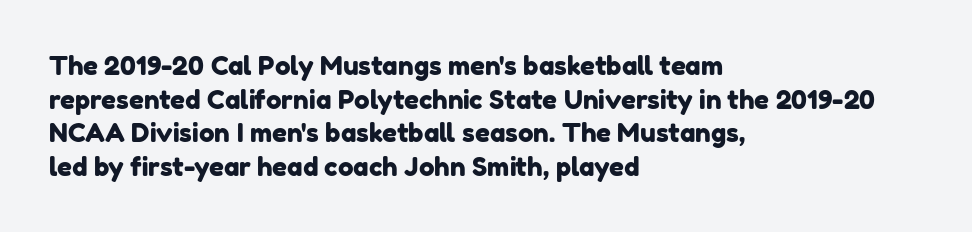
{"underline": "no", "align": "left", "line_spacing": "normal", "line_spacing_ratio": 1.29, "letter_spacing": "normal", "letter_spacing_em": 0.0, "glyph_px": 26}
